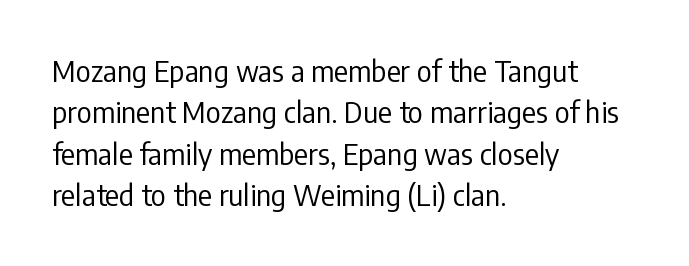
The image shows 29 px regular-weight, condensed sans-serif type, upright; set left-aligned, normal line spacing (1.43x), normal letter spacing, not underlined; low stroke contrast and a medium x-height.
